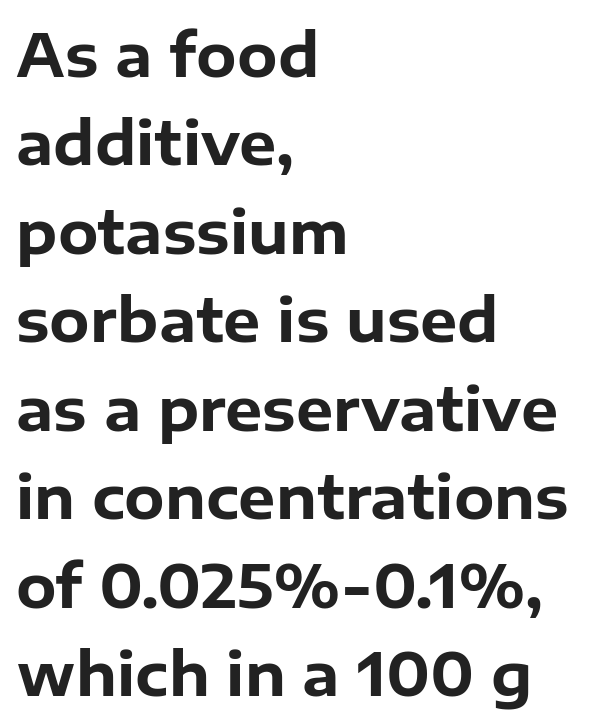
{"serif": "no", "italic": "no", "bold": "yes", "weight": "bold", "width": "normal", "stroke_contrast": "low", "x_height": "medium", "monospaced": "no", "underline": "no", "align": "left", "line_spacing": "normal", "line_spacing_ratio": 1.5, "letter_spacing": "normal", "letter_spacing_em": 0.0, "glyph_px": 59}
